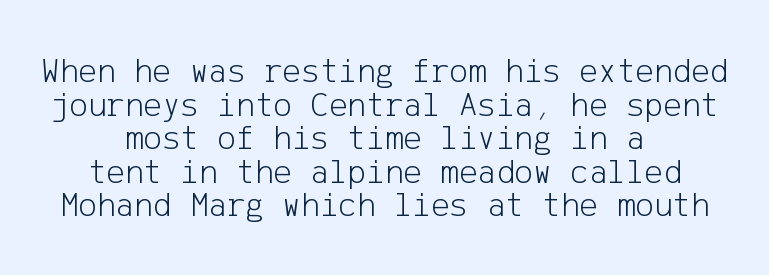
Q: Is the text bold? A: No.
Q: Is the text italic (slanted)? A: No, it is upright.
Q: Is the typeface a serif or a sans-serif typeface? A: Sans-serif.
Q: Is the text underlined? A: No.
Q: How is the paragraph aligned? A: Centered.
Q: Is the spacing between letters normal or unusually wide? A: Normal.
Q: Is the spacing between lines tight, normal or loose? A: Tight.
Q: Width (condensed, normal, or wide)? A: Normal.
Q: Stroke contrast? A: Low.
Q: x-height? A: Medium.
